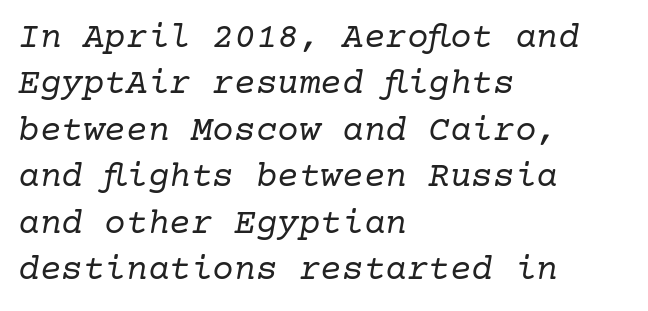
This block has exactly the height ordinary leading produces. Caption: face not bold, strokes unweighted. Nobody touched the tracking dial on this one. Descender tails drop into unmarked territory. The ragged edge is on the right, which tells us the setting is flush left.
